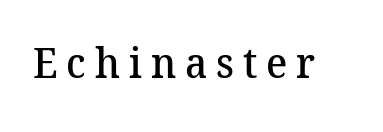
{"serif": "yes", "bold": "semi", "weight": "semibold", "width": "normal", "stroke_contrast": "medium", "x_height": "medium", "monospaced": "no", "underline": "no", "letter_spacing": "wide", "letter_spacing_em": 0.21, "glyph_px": 42}
